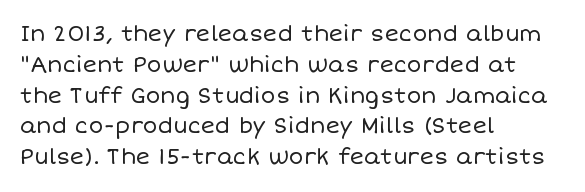
Q: Is the text bold? A: No.
Q: Is the text italic (slanted)? A: No, it is upright.
Q: Is the text underlined? A: No.
Q: How is the paragraph aligned? A: Left-aligned.
Q: Is the spacing between letters normal or unusually wide? A: Normal.
Q: Is the spacing between lines tight, normal or loose? A: Normal.
